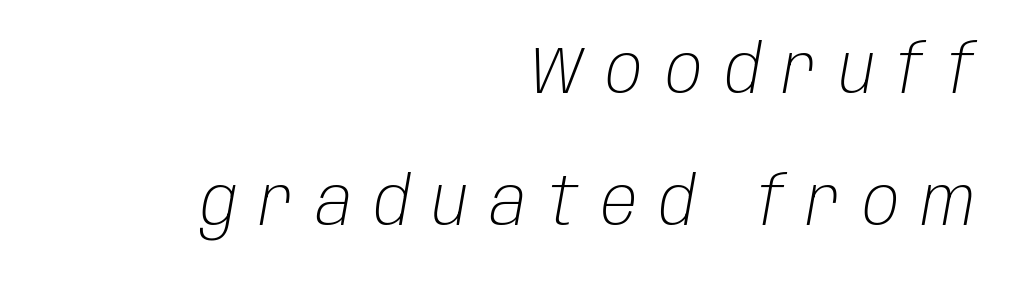
{"italic": "yes", "lean": "right", "slant_degrees": 10, "bold": "no", "weight": "light", "width": "condensed", "stroke_contrast": "low", "x_height": "large", "monospaced": "no", "underline": "no", "align": "right", "line_spacing": "loose", "line_spacing_ratio": 1.97, "letter_spacing": "wide", "letter_spacing_em": 0.34, "glyph_px": 67}
